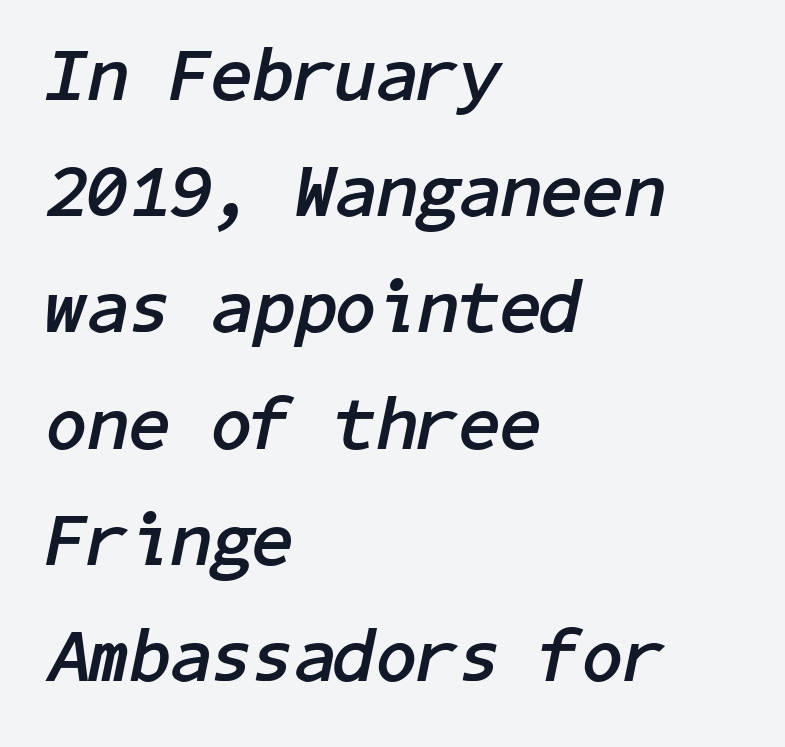
The rendering uses a moderate line-height, typical for paragraphs. The glyphs are unaccompanied by any horizontal stroke below them. A full-strength bold gives these letters their thick strokes. Where is the straight margin? On the left. Italic? Definitely — the glyphs are oblique.
